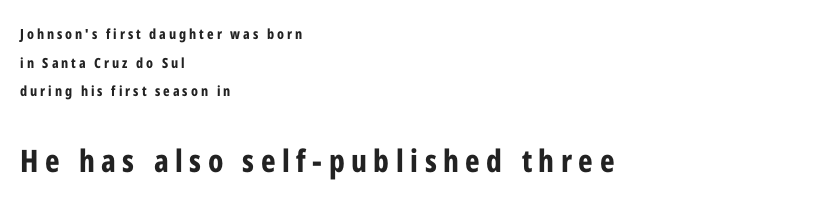
The rendering uses a large line-height, opening up the rows. The lettering holds an erect, upright posture throughout. Here the designer chose a conventional face with non-uniform glyph widths. Caption: bold face, heavy strokes. The rendering anchors every line to the left-hand side.
